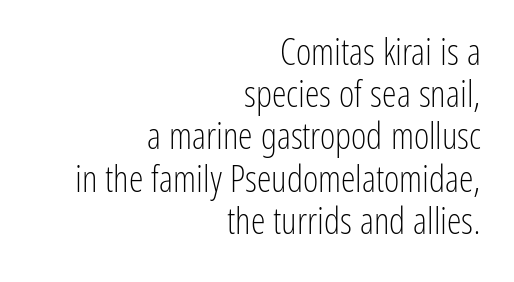
Q: Is the text bold? A: No.
Q: Is the text italic (slanted)? A: No, it is upright.
Q: Is the typeface a serif or a sans-serif typeface? A: Sans-serif.
Q: Is the text underlined? A: No.
Q: How is the paragraph aligned? A: Right-aligned.
Q: Is the spacing between letters normal or unusually wide? A: Normal.
Q: Is the spacing between lines tight, normal or loose? A: Tight.
Q: Width (condensed, normal, or wide)? A: Condensed.
Q: Stroke contrast? A: Low.
Q: x-height? A: Medium.
Q: Monospaced? A: No.
